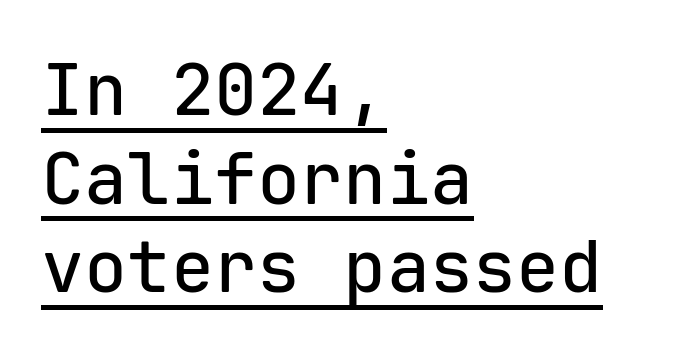
Q: Is the text italic (slanted)? A: No, it is upright.
Q: Is the typeface a serif or a sans-serif typeface? A: Sans-serif.
Q: Is the text underlined? A: Yes.
Q: How is the paragraph aligned? A: Left-aligned.
Q: Is the spacing between letters normal or unusually wide? A: Normal.
Q: Width (condensed, normal, or wide)? A: Normal.
Q: Stroke contrast? A: Low.
Q: x-height? A: Medium.
Q: Monospaced? A: Yes.
